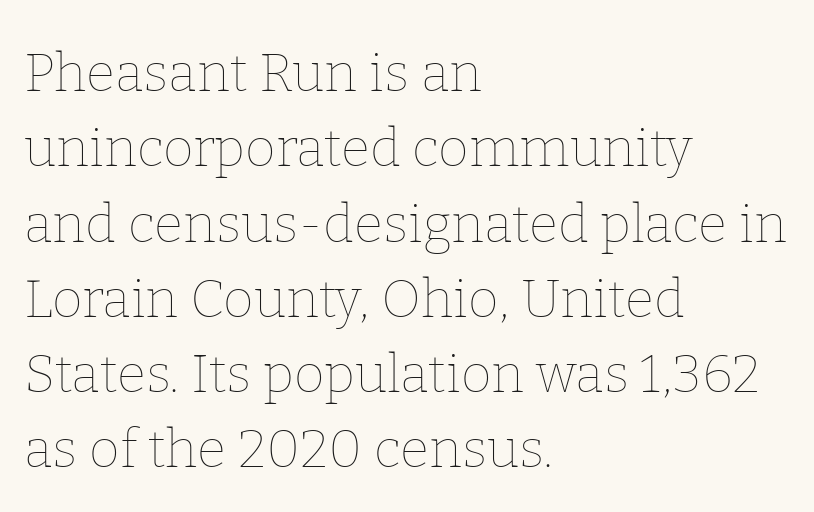
{"italic": "no", "bold": "no", "weight": "thin", "width": "normal", "stroke_contrast": "low", "x_height": "medium", "monospaced": "no", "underline": "no", "align": "left", "line_spacing": "normal", "line_spacing_ratio": 1.42, "letter_spacing": "normal", "letter_spacing_em": 0.0, "glyph_px": 53}
